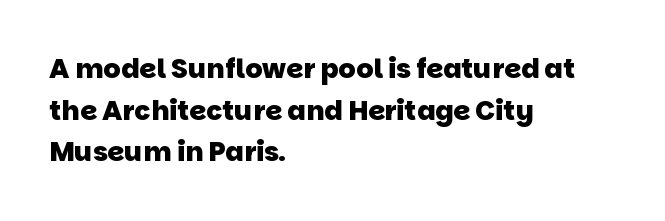
Q: Is the text bold? A: Yes.
Q: Is the text underlined? A: No.
Q: How is the paragraph aligned? A: Left-aligned.
Q: Is the spacing between letters normal or unusually wide? A: Normal.
Q: Is the spacing between lines tight, normal or loose? A: Normal.
